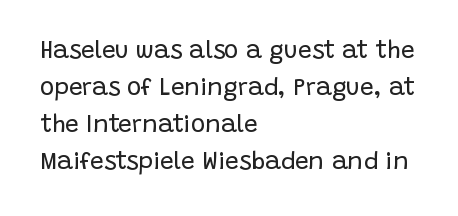
The image shows 24 px text type, upright; set left-aligned, normal line spacing (1.54x), normal letter spacing, not underlined.
